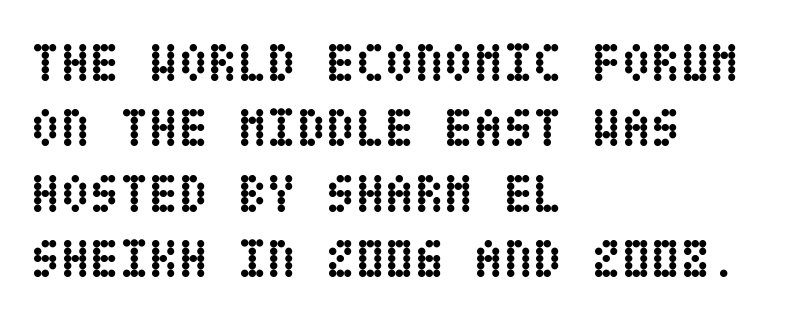
The image shows 54 px semibold, condensed type, upright; set left-aligned, line spacing 1.21x, normal letter spacing, not underlined; low stroke contrast and a large x-height.
